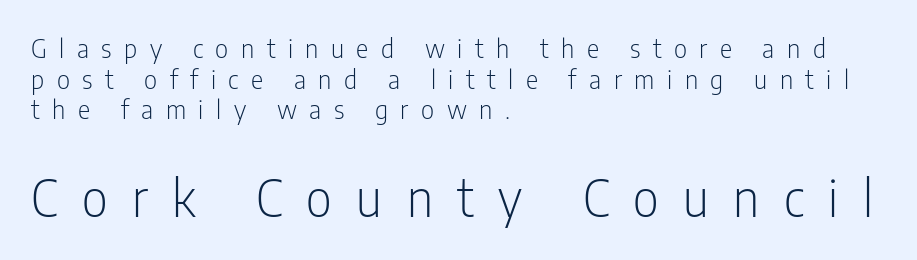
{"serif": "no", "italic": "no", "bold": "no", "weight": "light", "width": "condensed", "stroke_contrast": "low", "x_height": "medium", "monospaced": "no", "underline": "no", "align": "left", "line_spacing_ratio": 1.18, "letter_spacing": "wide", "letter_spacing_em": 0.48, "larger_block": "second", "size_ratio": 1.96, "glyph_px": 51}
